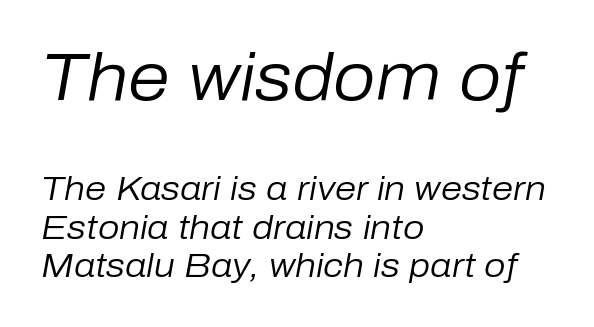
The image shows 67 px regular-weight type, italic (leaning right); set left-aligned, tight line spacing (1.13x), normal letter spacing, not underlined; the first (top) block is 1.97x larger; low stroke contrast and a medium x-height.
